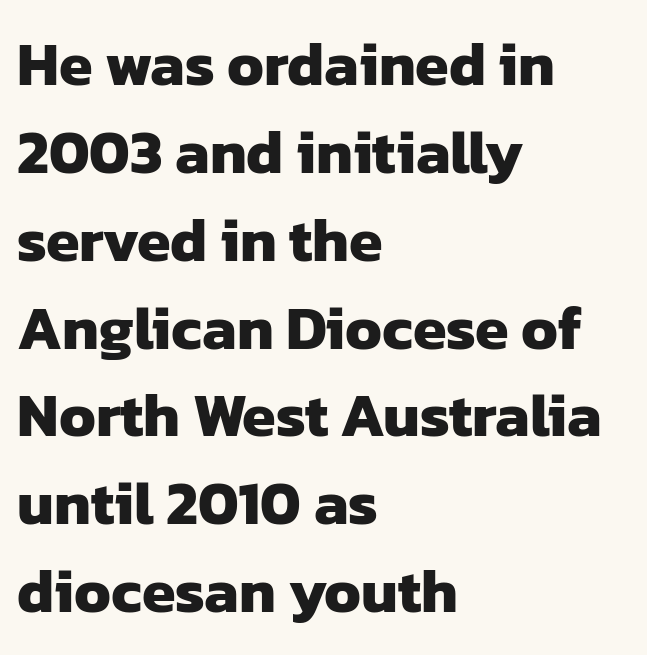
The image shows 61 px heavy sans-serif type; set left-aligned, normal line spacing (1.44x), normal letter spacing, not underlined; low stroke contrast and a medium x-height.
